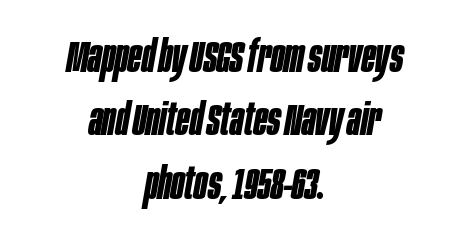
{"italic": "yes", "lean": "right", "slant_degrees": 10, "bold": "yes", "weight": "bold", "width": "condensed", "stroke_contrast": "low", "x_height": "large", "monospaced": "no", "underline": "no", "align": "center", "line_spacing": "normal", "line_spacing_ratio": 1.44, "letter_spacing": "normal", "letter_spacing_em": 0.0, "glyph_px": 44}
